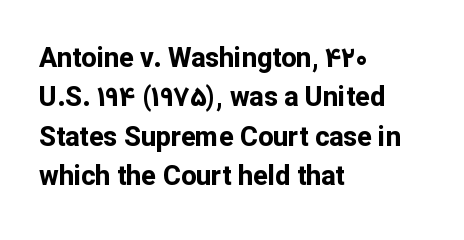
The line texture is even and compact thanks to regular tracking. Notice how the passage keeps a crisp vertical edge on the left only. Rendered with straight, roman letterforms. A bare baseline throughout the passage. One glance says typical: line gaps are just what's usual.
